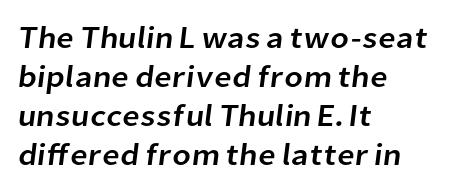
The image shows 31 px sans-serif type; set left-aligned, normal line spacing (1.26x), normal letter spacing, not underlined; low stroke contrast and a medium x-height.
